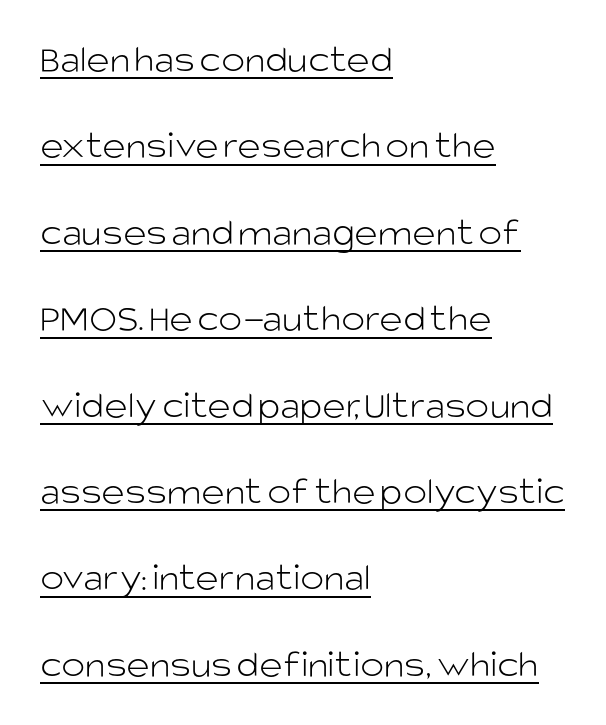
{"serif": "no", "italic": "no", "bold": "no", "weight": "light", "width": "normal", "stroke_contrast": "low", "x_height": "large", "monospaced": "no", "underline": "yes", "align": "left", "line_spacing": "loose", "line_spacing_ratio": 2.16, "letter_spacing": "normal", "letter_spacing_em": 0.0, "glyph_px": 40}
